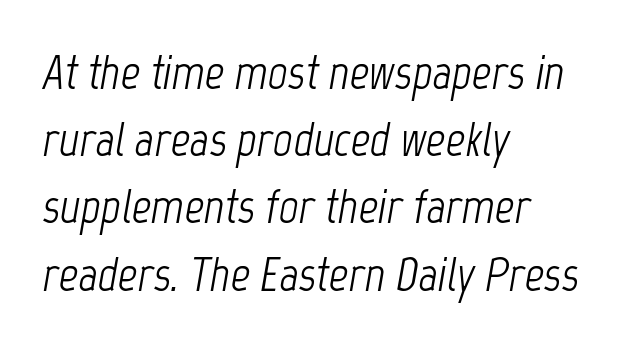
{"italic": "yes", "lean": "right", "slant_degrees": 12, "bold": "no", "weight": "light", "width": "condensed", "stroke_contrast": "low", "x_height": "medium", "monospaced": "no", "underline": "no", "align": "left", "line_spacing": "normal", "line_spacing_ratio": 1.4, "letter_spacing": "normal", "letter_spacing_em": 0.0, "glyph_px": 48}
